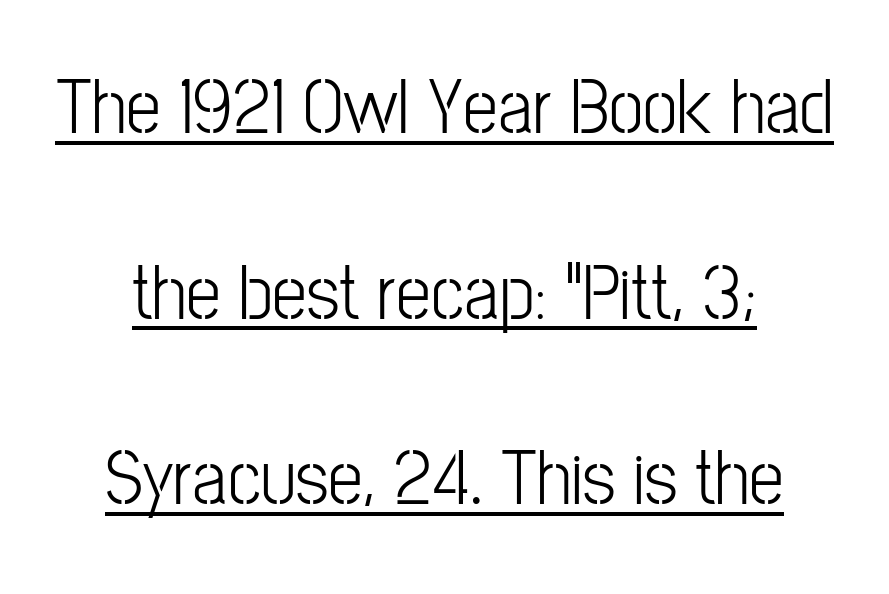
{"serif": "no", "italic": "no", "bold": "no", "weight": "light", "width": "condensed", "stroke_contrast": "low", "x_height": "medium", "monospaced": "no", "underline": "yes", "align": "center", "line_spacing": "loose", "line_spacing_ratio": 2.38, "letter_spacing": "normal", "letter_spacing_em": 0.0, "glyph_px": 78}
